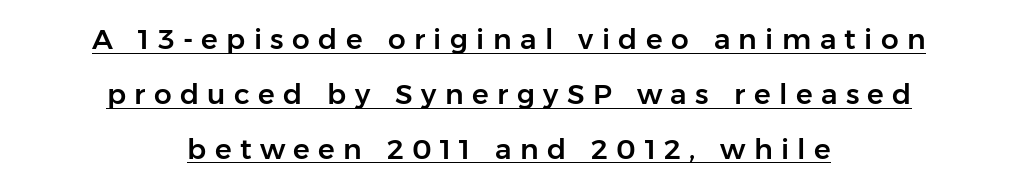
{"serif": "no", "italic": "no", "width": "normal", "stroke_contrast": "low", "x_height": "medium", "monospaced": "no", "underline": "yes", "align": "center", "line_spacing": "loose", "line_spacing_ratio": 1.96, "letter_spacing": "wide", "letter_spacing_em": 0.3, "glyph_px": 28}
